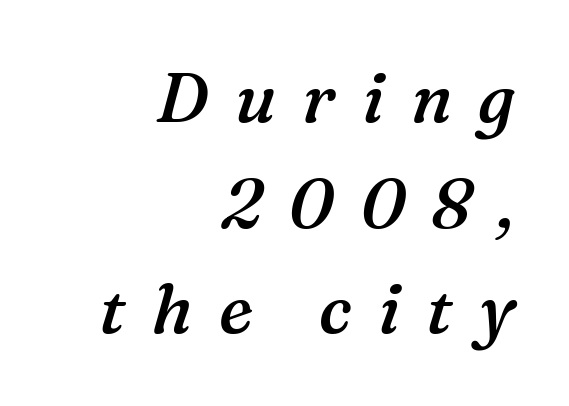
The image shows 69 px semibold serif type, italic (leaning right); set right-aligned, normal line spacing (1.53x), unusually wide letter spacing (+0.38 em), not underlined; medium stroke contrast and a medium x-height.
